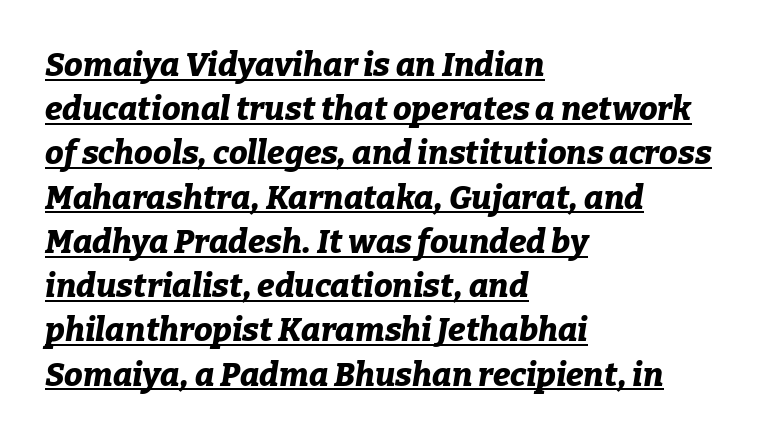
Q: Is the text bold? A: Yes.
Q: Is the text italic (slanted)? A: Yes, it leans right by about 9 degrees.
Q: Is the text underlined? A: Yes.
Q: How is the paragraph aligned? A: Left-aligned.
Q: Is the spacing between letters normal or unusually wide? A: Normal.
Q: Is the spacing between lines tight, normal or loose? A: Normal.
Q: Width (condensed, normal, or wide)? A: Normal.
Q: Stroke contrast? A: Low.
Q: x-height? A: Medium.
Q: Monospaced? A: No.
